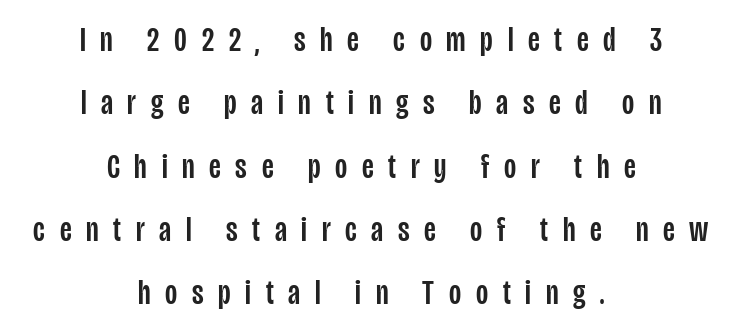
The image shows 35 px condensed sans-serif type, upright; set centered, line spacing 1.81x, unusually wide letter spacing (+0.42 em), not underlined; low stroke contrast and a large x-height.
